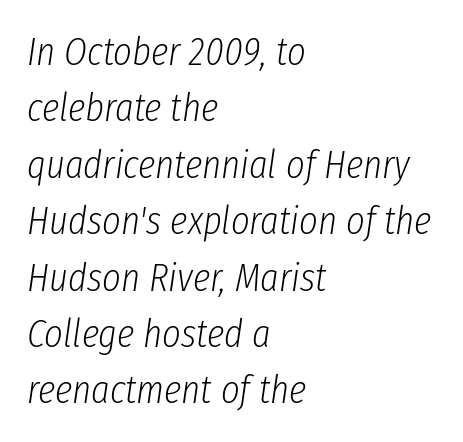
Q: Is the text bold? A: No.
Q: Is the text italic (slanted)? A: Yes, it leans right by about 8 degrees.
Q: Is the text underlined? A: No.
Q: How is the paragraph aligned? A: Left-aligned.
Q: Is the spacing between letters normal or unusually wide? A: Normal.
Q: Is the spacing between lines tight, normal or loose? A: Normal.
Q: Width (condensed, normal, or wide)? A: Condensed.
Q: Stroke contrast? A: Low.
Q: x-height? A: Medium.
Q: Monospaced? A: No.
